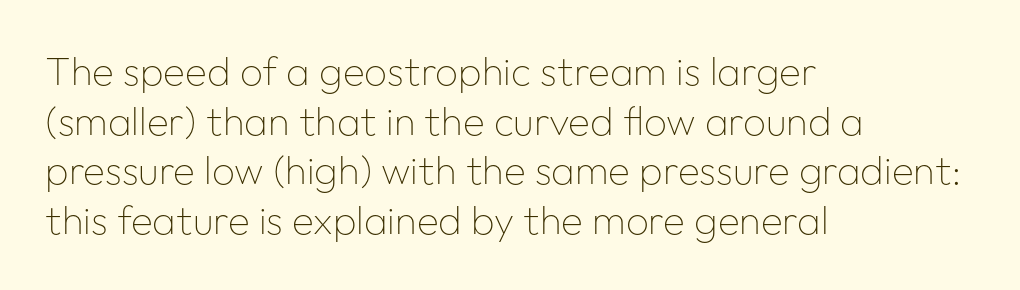
If you drew a line through each stem, it would be perfectly vertical. These lines are rendered in a variable-pitch font. No heavy texture on the line: the type isn't bold. Visually the block forms a straight wall on the left and a jagged coastline on the right. This rendering features lettering with no underline.
